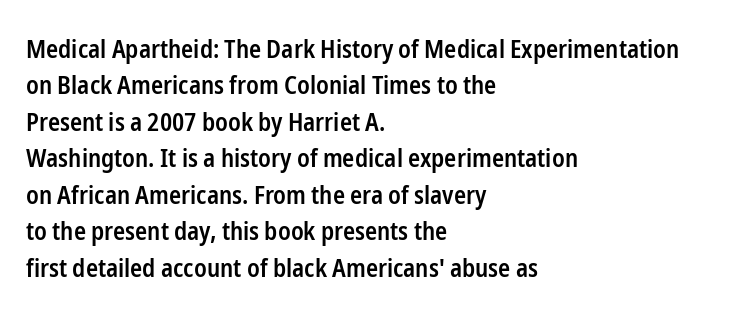
{"italic": "no", "bold": "semi", "underline": "no", "align": "left", "line_spacing": "normal", "line_spacing_ratio": 1.46, "letter_spacing": "normal", "letter_spacing_em": 0.0, "glyph_px": 25}
